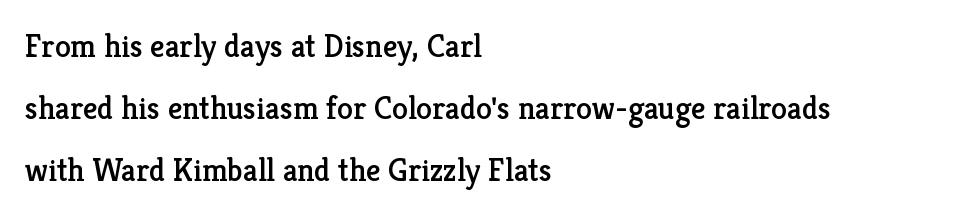
Q: Is the text italic (slanted)? A: No, it is upright.
Q: Is the typeface a serif or a sans-serif typeface? A: Serif.
Q: Is the text underlined? A: No.
Q: How is the paragraph aligned? A: Left-aligned.
Q: Is the spacing between letters normal or unusually wide? A: Normal.
Q: Is the spacing between lines tight, normal or loose? A: Loose.
Q: Width (condensed, normal, or wide)? A: Normal.
Q: Stroke contrast? A: Low.
Q: x-height? A: Medium.
Q: Monospaced? A: No.
